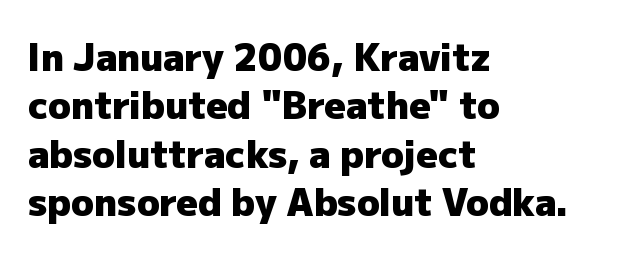
Q: Is the text bold? A: Yes.
Q: Is the text italic (slanted)? A: No, it is upright.
Q: Is the typeface a serif or a sans-serif typeface? A: Sans-serif.
Q: Is the text underlined? A: No.
Q: How is the paragraph aligned? A: Left-aligned.
Q: Is the spacing between letters normal or unusually wide? A: Normal.
Q: Is the spacing between lines tight, normal or loose? A: Normal.
Q: Width (condensed, normal, or wide)? A: Normal.
Q: Stroke contrast? A: Low.
Q: x-height? A: Medium.
Q: Monospaced? A: No.
